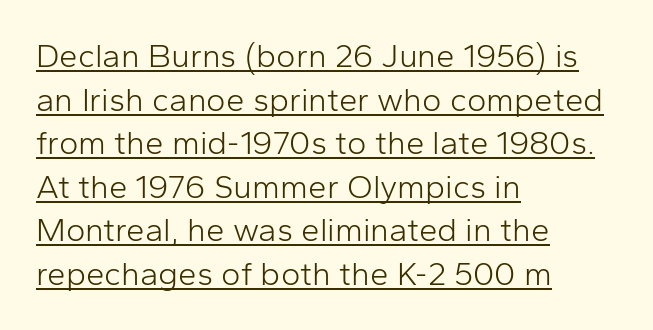
Q: Is the text bold? A: No.
Q: Is the text italic (slanted)? A: No, it is upright.
Q: Is the typeface a serif or a sans-serif typeface? A: Sans-serif.
Q: Is the text underlined? A: Yes.
Q: How is the paragraph aligned? A: Left-aligned.
Q: Is the spacing between letters normal or unusually wide? A: Normal.
Q: Is the spacing between lines tight, normal or loose? A: Normal.
Q: Width (condensed, normal, or wide)? A: Normal.
Q: Stroke contrast? A: Low.
Q: x-height? A: Medium.
Q: Monospaced? A: No.
